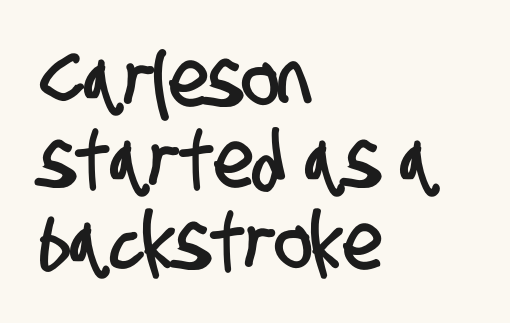
The image shows 79 px condensed sans-serif type; set left-aligned, tight line spacing (1.03x), normal letter spacing, not underlined; low stroke contrast and a large x-height.
